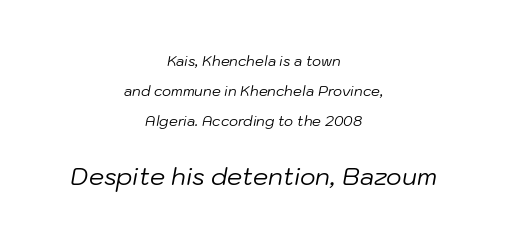
The image shows 24 px text type, italic (leaning right); set centered, loose line spacing (2.13x), normal letter spacing, not underlined; the second (bottom) block is 1.71x larger.
